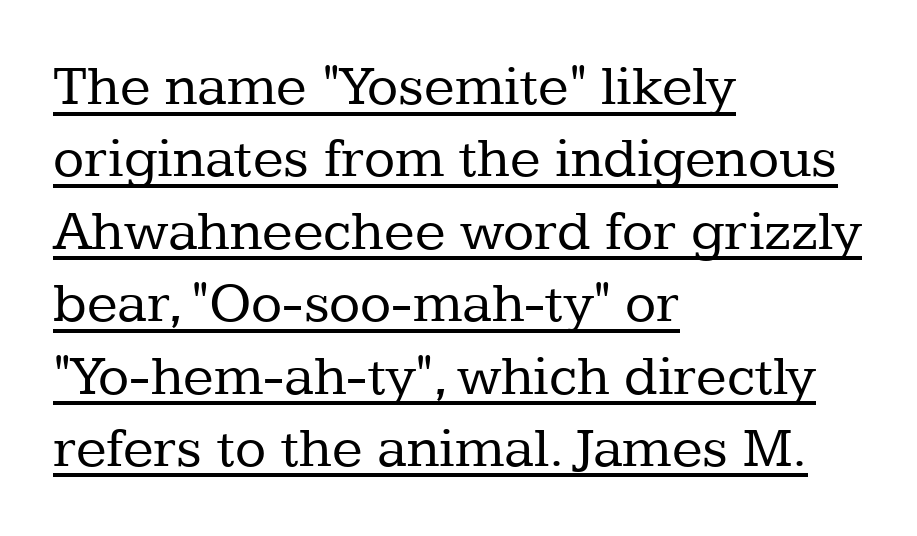
Q: Is the text bold? A: No.
Q: Is the text italic (slanted)? A: No, it is upright.
Q: Is the typeface a serif or a sans-serif typeface? A: Serif.
Q: Is the text underlined? A: Yes.
Q: How is the paragraph aligned? A: Left-aligned.
Q: Is the spacing between letters normal or unusually wide? A: Normal.
Q: Is the spacing between lines tight, normal or loose? A: Normal.
Q: Width (condensed, normal, or wide)? A: Normal.
Q: Stroke contrast? A: Low.
Q: x-height? A: Medium.
Q: Monospaced? A: No.
